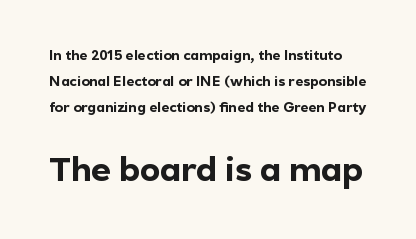
Q: Is the text bold? A: Yes.
Q: Is the text italic (slanted)? A: No, it is upright.
Q: Is the typeface a serif or a sans-serif typeface? A: Sans-serif.
Q: Is the text underlined? A: No.
Q: Is the spacing between letters normal or unusually wide? A: Normal.
Q: Which block of text is set in a larger size, the first (top) or the second (bottom)? A: The second (bottom) one.
Q: Width (condensed, normal, or wide)? A: Normal.
Q: x-height? A: Medium.
Q: Monospaced? A: No.
